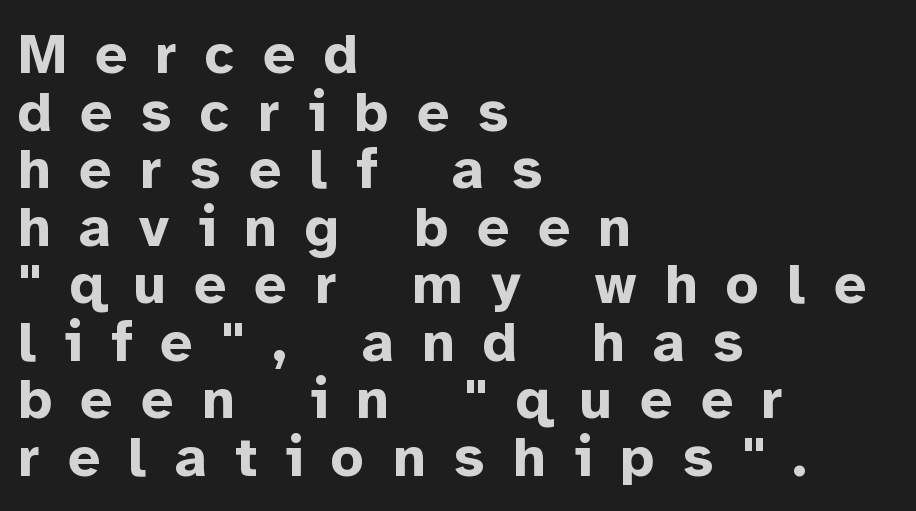
Line starts are locked; line ends wander. Each word looks stretched out because of the extra space between its letters. Letterform terminals end flat and unadorned throughout the passage. The lettering holds an erect, upright posture throughout.
